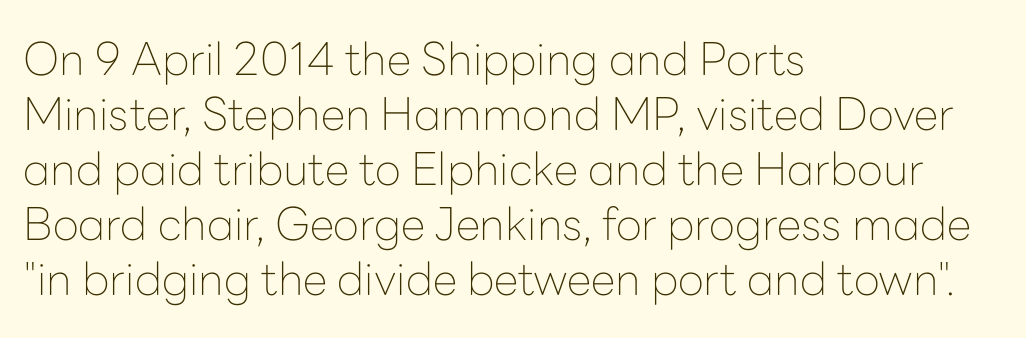
{"serif": "no", "italic": "no", "bold": "no", "weight": "thin", "width": "normal", "stroke_contrast": "low", "x_height": "medium", "monospaced": "no", "underline": "no", "align": "left", "line_spacing_ratio": 1.22, "letter_spacing": "normal", "letter_spacing_em": 0.0, "glyph_px": 45}
